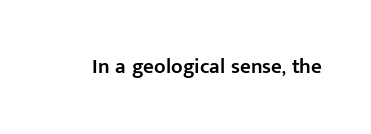
Typesetter's note: demi weight, one step under bold. The specimen omits any rule beneath the text block's lines. Is there any slant? The stems are plumb. Does extra space separate the letters? No, they use regular spacing.
